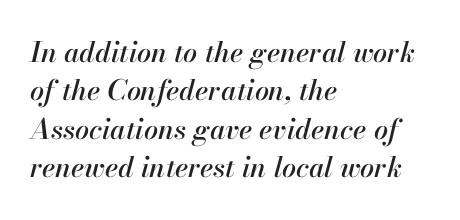
{"italic": "yes", "lean": "right", "slant_degrees": 13, "width": "normal", "stroke_contrast": "high", "x_height": "small", "monospaced": "no", "underline": "no", "align": "left", "line_spacing": "normal", "line_spacing_ratio": 1.37, "letter_spacing": "normal", "letter_spacing_em": 0.0, "glyph_px": 28}
